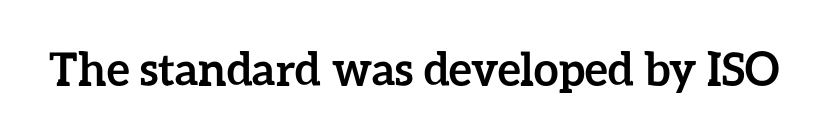
Q: Is the text bold? A: Yes.
Q: Is the text italic (slanted)? A: No, it is upright.
Q: Is the text underlined? A: No.
Q: Is the spacing between letters normal or unusually wide? A: Normal.
Q: Width (condensed, normal, or wide)? A: Normal.
Q: Stroke contrast? A: Low.
Q: x-height? A: Medium.
Q: Monospaced? A: No.
